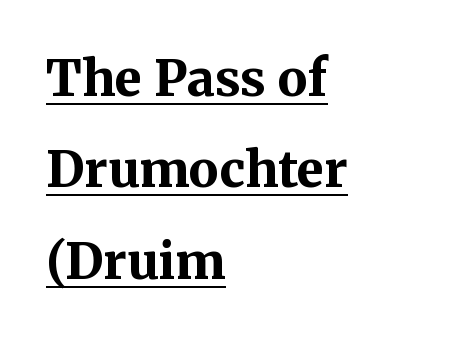
Underlining? Definitely there. Visually the block forms a straight wall on the left and a jagged coastline on the right. Spacing between characters is what you'd get straight out of the box. Old-style or modern, the face here clearly has serifs.
